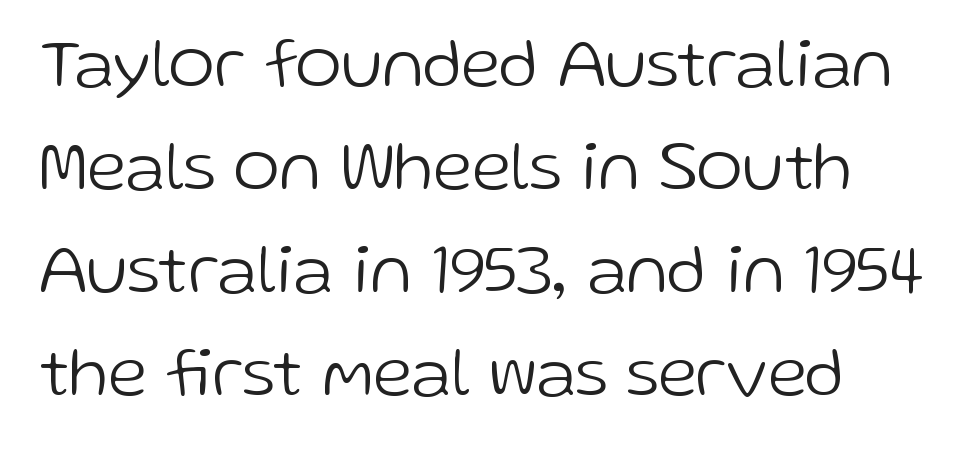
Q: Is the text bold? A: No.
Q: Is the text italic (slanted)? A: No, it is upright.
Q: Is the typeface a serif or a sans-serif typeface? A: Sans-serif.
Q: Is the text underlined? A: No.
Q: How is the paragraph aligned? A: Left-aligned.
Q: Is the spacing between letters normal or unusually wide? A: Normal.
Q: Is the spacing between lines tight, normal or loose? A: Normal.
Q: Width (condensed, normal, or wide)? A: Normal.
Q: Stroke contrast? A: Low.
Q: x-height? A: Medium.
Q: Monospaced? A: No.
